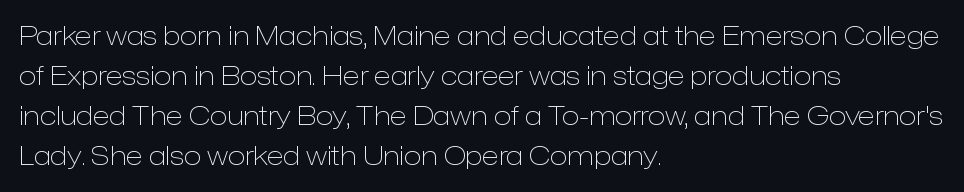
The image shows 26 px text type, upright; set left-aligned, normal line spacing (1.54x), normal letter spacing, not underlined.
